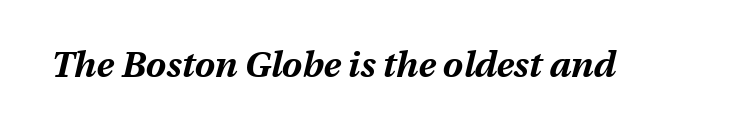
{"italic": "yes", "lean": "right", "slant_degrees": 13, "bold": "yes", "weight": "bold", "width": "normal", "stroke_contrast": "medium", "x_height": "medium", "monospaced": "no", "underline": "no", "letter_spacing": "normal", "letter_spacing_em": 0.0, "glyph_px": 36}
